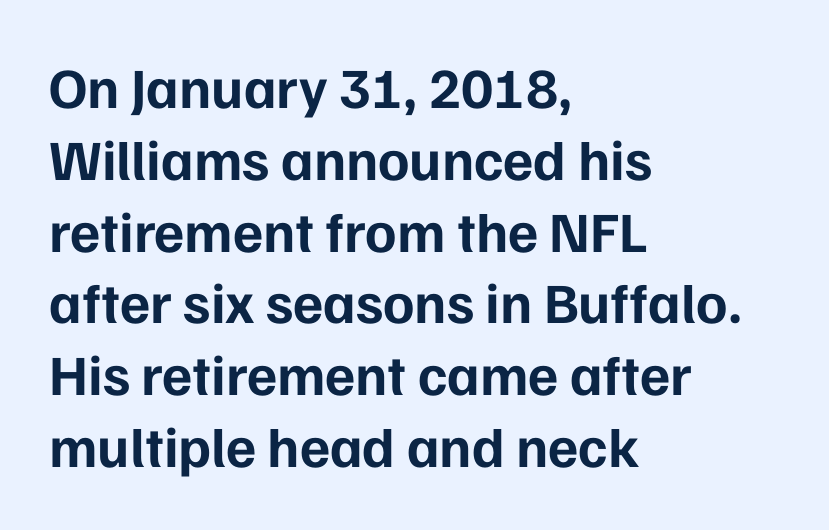
The image shows 57 px bold sans-serif type, upright; set left-aligned, normal line spacing (1.26x), normal letter spacing, not underlined; low stroke contrast and a medium x-height.
